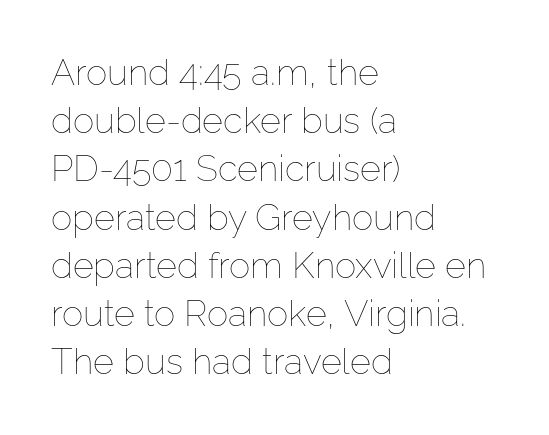
Q: Is the text bold? A: No.
Q: Is the text italic (slanted)? A: No, it is upright.
Q: Is the text underlined? A: No.
Q: How is the paragraph aligned? A: Left-aligned.
Q: Is the spacing between letters normal or unusually wide? A: Normal.
Q: Is the spacing between lines tight, normal or loose? A: Normal.
Q: Width (condensed, normal, or wide)? A: Normal.
Q: Stroke contrast? A: Low.
Q: x-height? A: Medium.
Q: Monospaced? A: No.
